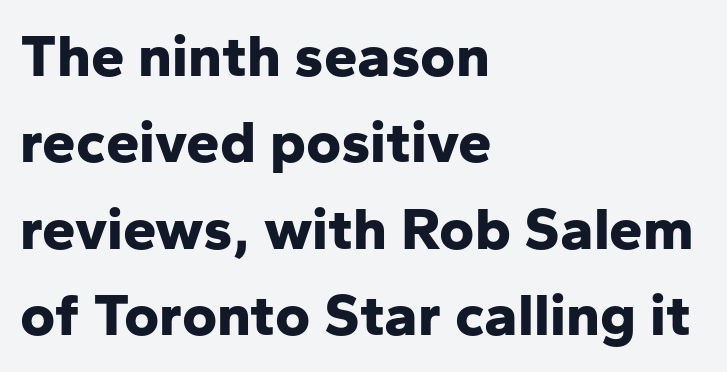
Nothing sits at the stroke ends, so this counts as sans-serif. A student would call this left alignment; a typographer would say flush left, rag right. The specimen omits any rule beneath the text block's lines. The letterforms sit shoulder to shoulder at normal distance.
